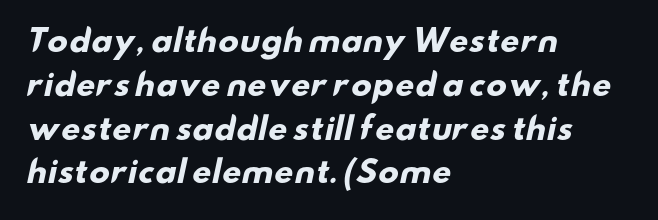
The image shows 30 px heavy, wide sans-serif type; set left-aligned, normal line spacing (1.46x), normal letter spacing, not underlined; low stroke contrast and a small x-height.
